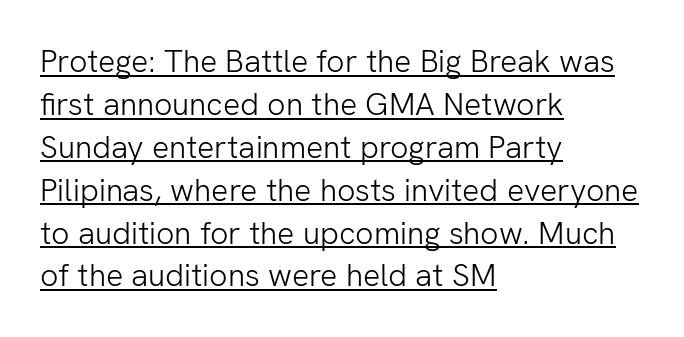
The image shows 32 px light sans-serif type, upright; set left-aligned, normal line spacing (1.34x), normal letter spacing, underlined; low stroke contrast and a medium x-height.
